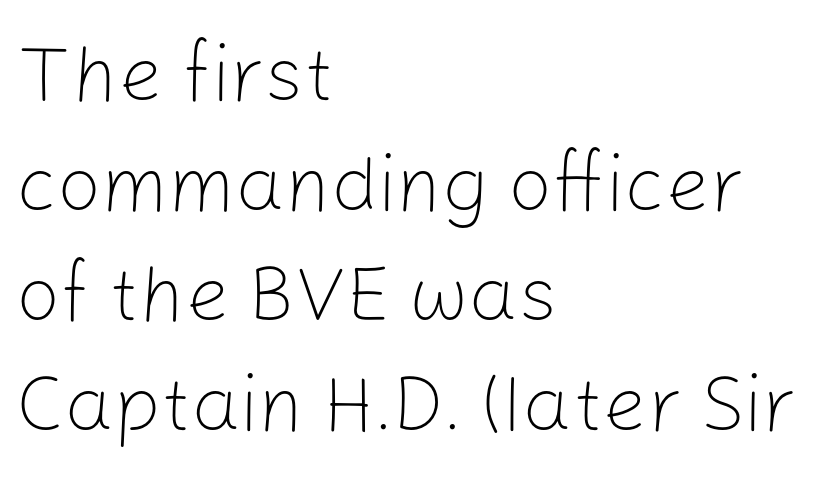
The strokes carry an ordinary text weight at most. Each line starts at the same left margin while the right side varies. The glyphs are unaccompanied by any horizontal stroke below them. You can tell it's not italic because the verticals are truly vertical. The passage shown is typed in a proportional face where columns would drift.
